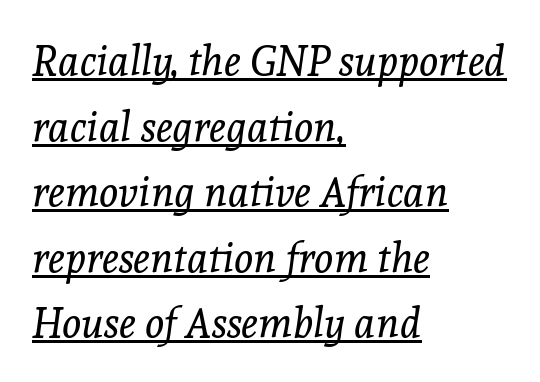
Layout note: lines flush left. The passage shown stacks its lines at a standard gap. The characters display serif detailing at their extremities. This sample uses plain, unmodified letter spacing.
